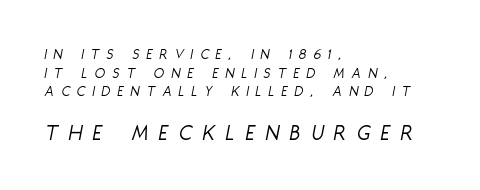
Q: Is the text bold? A: No.
Q: Is the text italic (slanted)? A: Yes, it leans right by about 11 degrees.
Q: Is the text underlined? A: No.
Q: How is the paragraph aligned? A: Left-aligned.
Q: Is the spacing between letters normal or unusually wide? A: Unusually wide.
Q: Which block of text is set in a larger size, the first (top) or the second (bottom)? A: The second (bottom) one.
